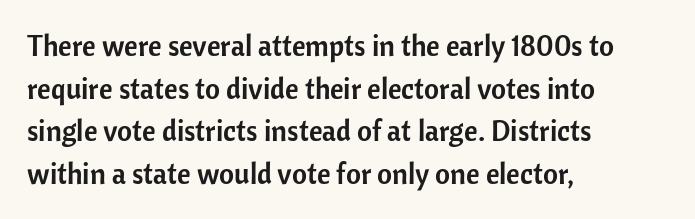
{"serif": "no", "italic": "no", "width": "normal", "stroke_contrast": "low", "x_height": "medium", "monospaced": "no", "underline": "no", "align": "left", "line_spacing": "normal", "line_spacing_ratio": 1.47, "letter_spacing": "normal", "letter_spacing_em": 0.0, "glyph_px": 29}
